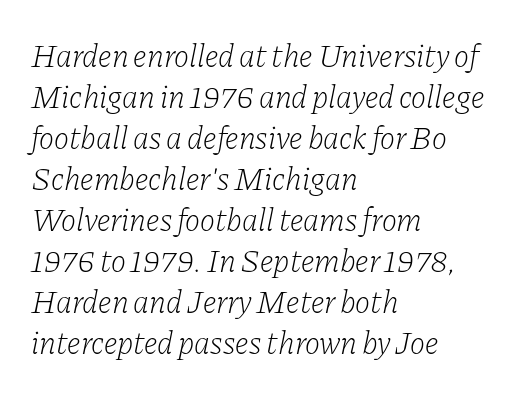
Q: Is the text bold? A: No.
Q: Is the text italic (slanted)? A: Yes, it leans right by about 11 degrees.
Q: Is the typeface a serif or a sans-serif typeface? A: Serif.
Q: Is the text underlined? A: No.
Q: How is the paragraph aligned? A: Left-aligned.
Q: Is the spacing between letters normal or unusually wide? A: Normal.
Q: Is the spacing between lines tight, normal or loose? A: Normal.
Q: Width (condensed, normal, or wide)? A: Normal.
Q: Stroke contrast? A: Low.
Q: x-height? A: Medium.
Q: Monospaced? A: No.
